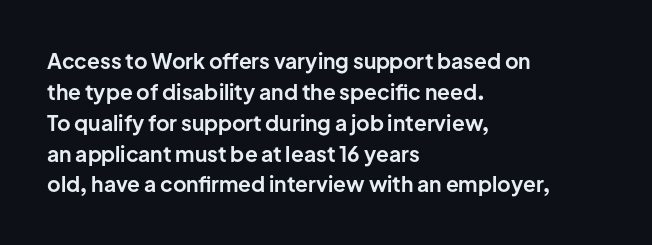
The image shows 21 px bold type, upright; set left-aligned, normal line spacing (1.47x), normal letter spacing, not underlined.
